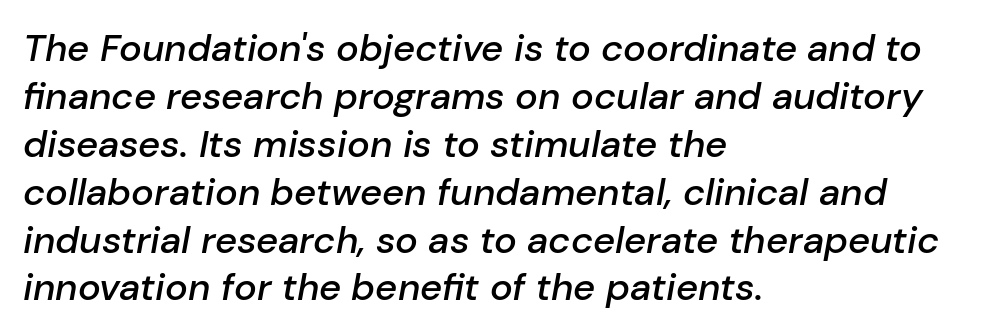
Q: Is the text bold? A: Semi-bold.
Q: Is the text italic (slanted)? A: Yes, it leans right by about 10 degrees.
Q: Is the text underlined? A: No.
Q: How is the paragraph aligned? A: Left-aligned.
Q: Is the spacing between letters normal or unusually wide? A: Normal.
Q: Is the spacing between lines tight, normal or loose? A: Normal.
Q: Width (condensed, normal, or wide)? A: Normal.
Q: Stroke contrast? A: Low.
Q: x-height? A: Medium.
Q: Monospaced? A: No.
